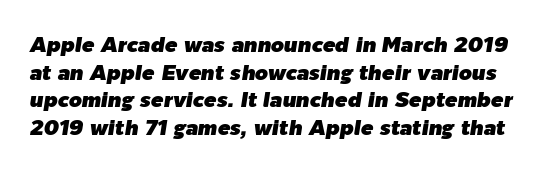
Clear beneath every line of the passage. Leading: standard. Letter spacing: default. In terms of posture, this sample is oblique.
